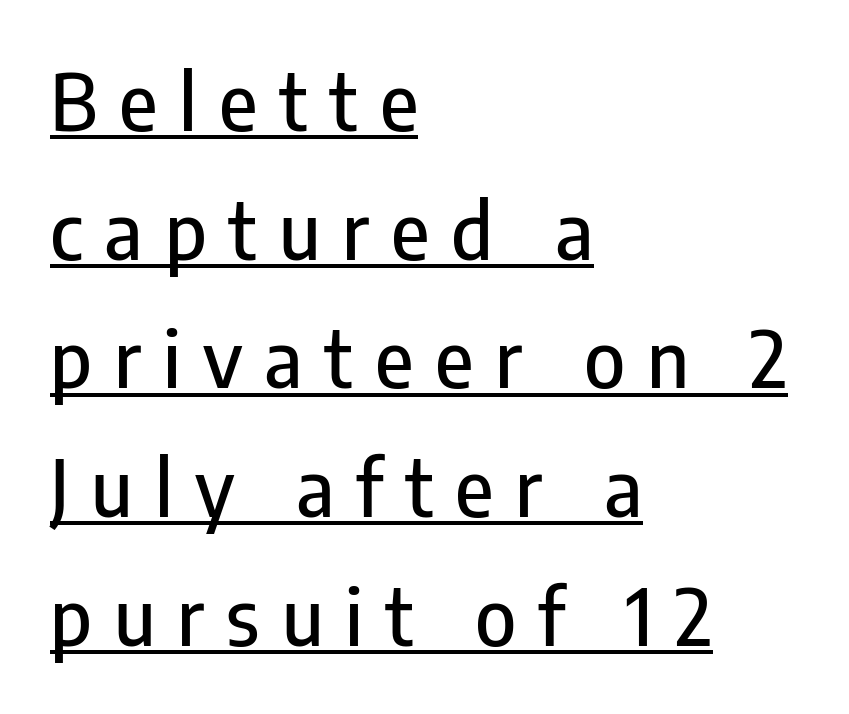
{"serif": "no", "italic": "no", "width": "condensed", "stroke_contrast": "low", "x_height": "medium", "monospaced": "no", "underline": "yes", "align": "left", "line_spacing": "normal", "line_spacing_ratio": 1.65, "letter_spacing": "wide", "letter_spacing_em": 0.28, "glyph_px": 78}
